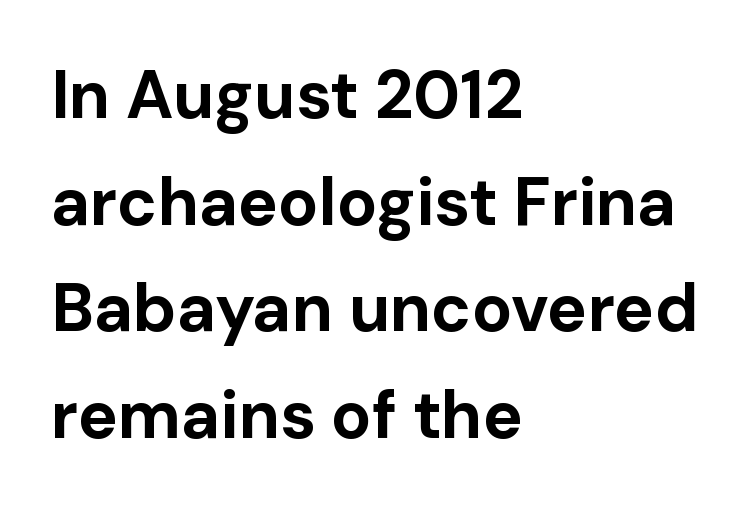
Q: Is the text bold? A: Yes.
Q: Is the text italic (slanted)? A: No, it is upright.
Q: Is the typeface a serif or a sans-serif typeface? A: Sans-serif.
Q: Is the text underlined? A: No.
Q: How is the paragraph aligned? A: Left-aligned.
Q: Is the spacing between letters normal or unusually wide? A: Normal.
Q: Is the spacing between lines tight, normal or loose? A: Normal.
Q: Width (condensed, normal, or wide)? A: Normal.
Q: Stroke contrast? A: Low.
Q: x-height? A: Medium.
Q: Monospaced? A: No.
